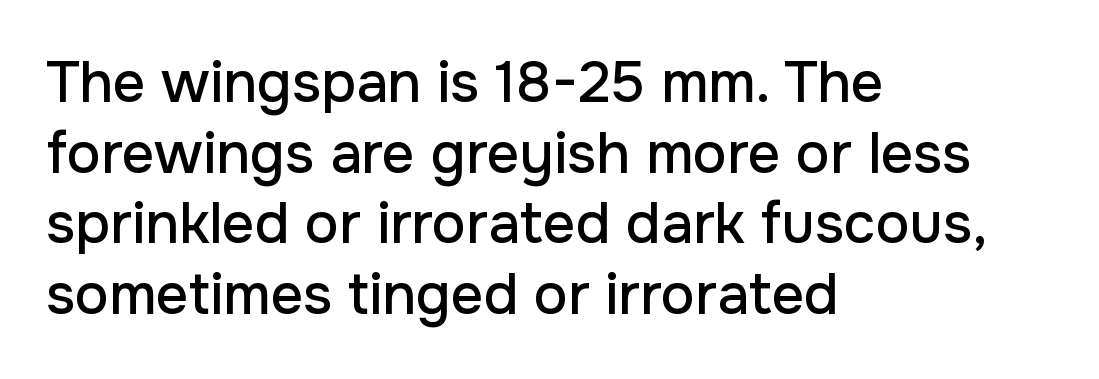
Teacher's note: observe the even left margin — that is flush-left alignment. Words appear dense and cohesive because spacing is normal. A clean baseline with only descenders dipping below it. Proportional: the letters do not fall into vertical columns.
